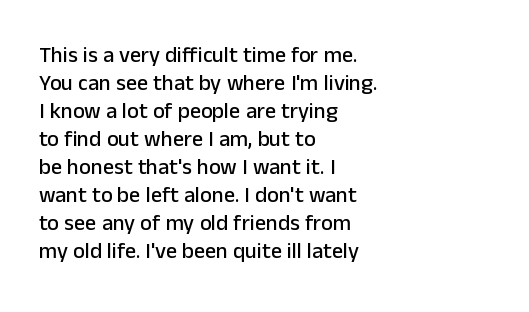
{"italic": "no", "underline": "no", "align": "left", "line_spacing": "normal", "line_spacing_ratio": 1.27, "letter_spacing": "normal", "letter_spacing_em": 0.0, "glyph_px": 22}
